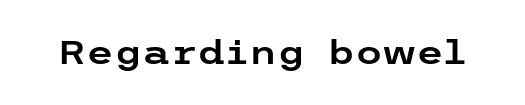
{"serif": "no", "italic": "no", "width": "wide", "stroke_contrast": "low", "x_height": "medium", "underline": "no", "letter_spacing": "normal", "letter_spacing_em": 0.0, "glyph_px": 32}
